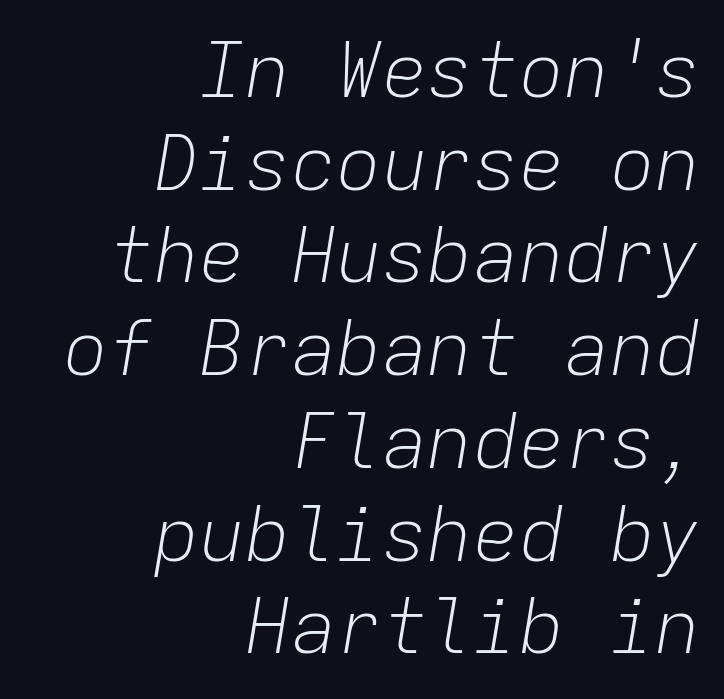
Q: Is the text bold? A: No.
Q: Is the text italic (slanted)? A: Yes, it leans right by about 9 degrees.
Q: Is the text underlined? A: No.
Q: How is the paragraph aligned? A: Right-aligned.
Q: Is the spacing between letters normal or unusually wide? A: Normal.
Q: Width (condensed, normal, or wide)? A: Normal.
Q: Stroke contrast? A: Low.
Q: x-height? A: Medium.
Q: Monospaced? A: Yes.
